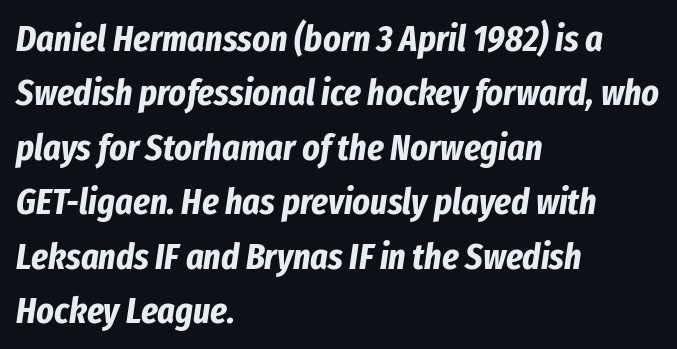
The paragraph has a hard left edge and a soft right edge. Bare-footed words on every line. Do the characters align in a grid? No, the font is proportional. Does extra space separate the letters? No, they use regular spacing. The space between consecutive lines is moderate. The axis of the letterforms is tilted away from vertical.
